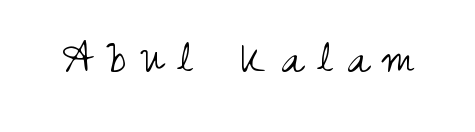
{"serif": "no", "italic": "no", "bold": "no", "weight": "light", "width": "condensed", "stroke_contrast": "medium", "x_height": "small", "monospaced": "no", "underline": "no", "letter_spacing": "wide", "letter_spacing_em": 0.3, "glyph_px": 50}
